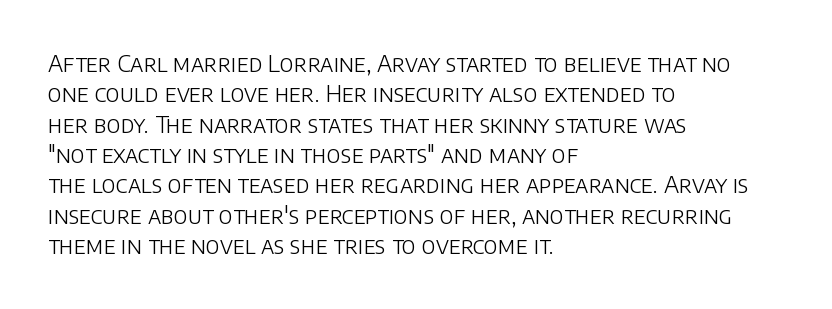
{"italic": "no", "bold": "no", "underline": "no", "align": "left", "line_spacing": "normal", "line_spacing_ratio": 1.32, "letter_spacing": "normal", "letter_spacing_em": 0.0, "glyph_px": 23}
